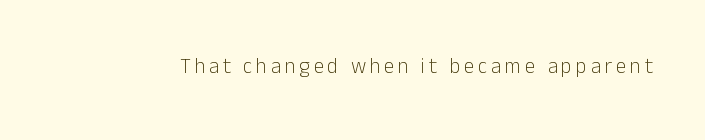
The image shows 21 px text type, upright; set not underlined.
